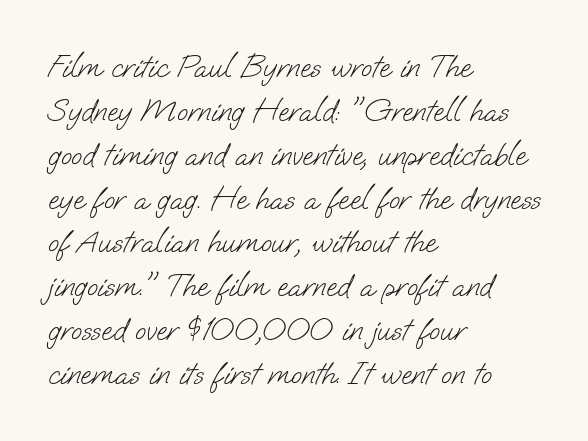
{"serif": "no", "bold": "no", "weight": "light", "width": "normal", "stroke_contrast": "low", "x_height": "small", "monospaced": "no", "underline": "no", "align": "left", "line_spacing": "normal", "line_spacing_ratio": 1.37, "letter_spacing": "normal", "letter_spacing_em": 0.0, "glyph_px": 32}
